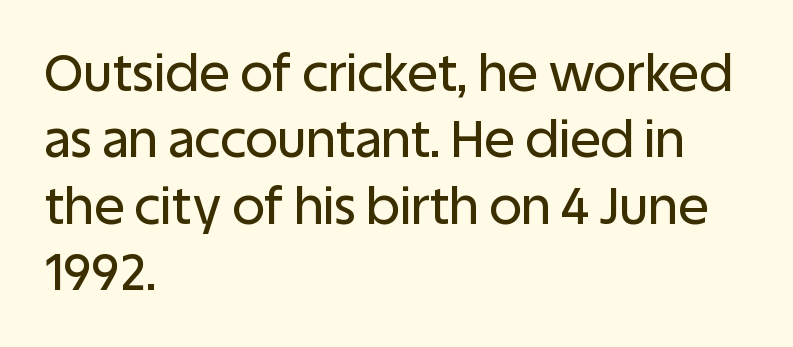
{"serif": "no", "italic": "no", "width": "normal", "stroke_contrast": "low", "x_height": "large", "monospaced": "no", "underline": "no", "align": "left", "line_spacing": "normal", "line_spacing_ratio": 1.3, "letter_spacing": "normal", "letter_spacing_em": 0.0, "glyph_px": 51}
